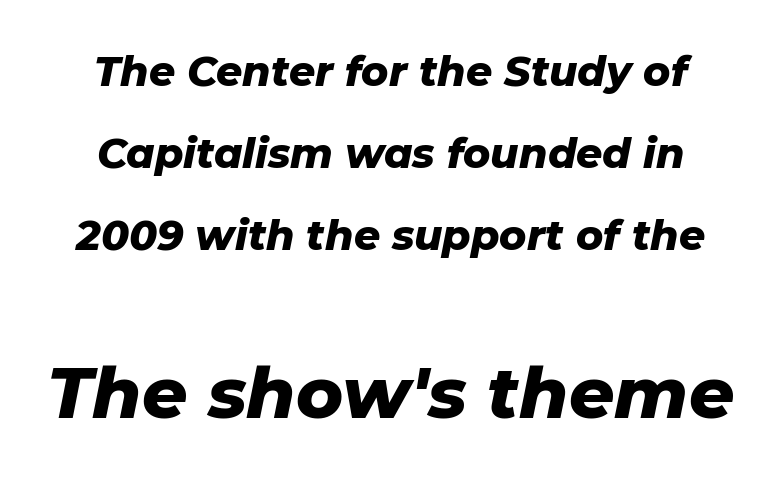
{"italic": "yes", "lean": "right", "slant_degrees": 11, "bold": "yes", "weight": "heavy", "width": "normal", "stroke_contrast": "low", "x_height": "medium", "monospaced": "no", "underline": "no", "line_spacing": "loose", "line_spacing_ratio": 2.0, "letter_spacing": "normal", "letter_spacing_em": 0.0, "larger_block": "second", "size_ratio": 1.73, "glyph_px": 71}
